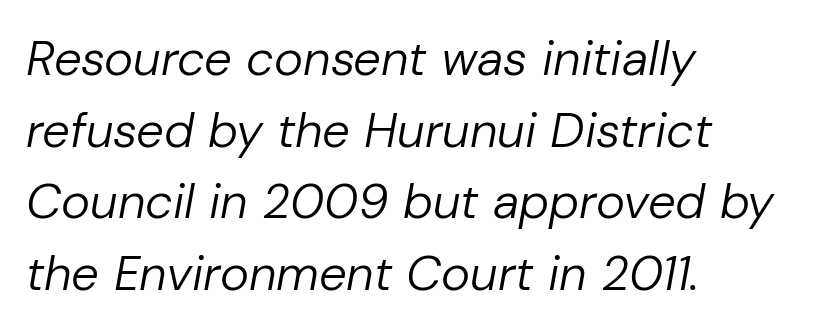
Q: Is the text bold? A: No.
Q: Is the text italic (slanted)? A: Yes, it leans right by about 10 degrees.
Q: Is the text underlined? A: No.
Q: How is the paragraph aligned? A: Left-aligned.
Q: Is the spacing between letters normal or unusually wide? A: Normal.
Q: Is the spacing between lines tight, normal or loose? A: Normal.
Q: Width (condensed, normal, or wide)? A: Normal.
Q: Stroke contrast? A: Low.
Q: x-height? A: Medium.
Q: Monospaced? A: No.
